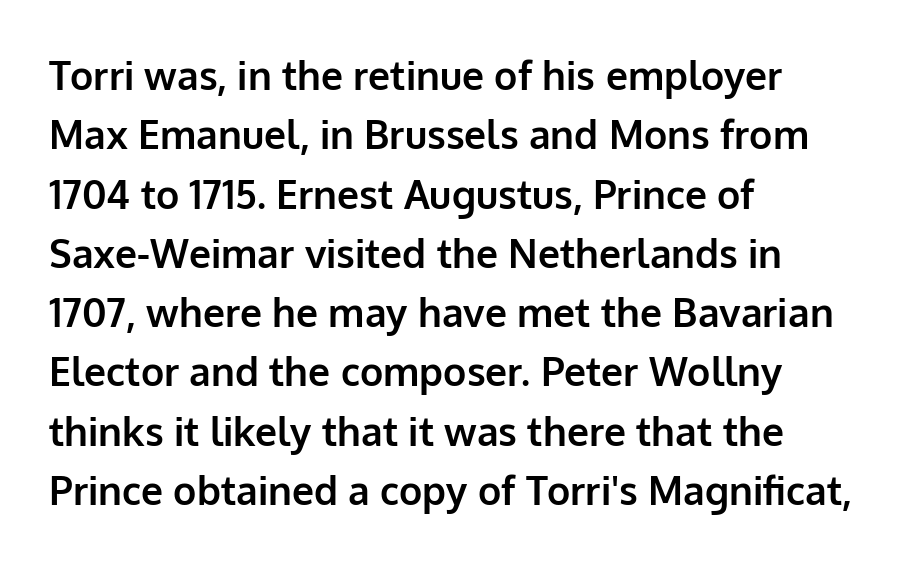
Type without underlining. Heft: maximum for text — a bold. Notice how descenders clear the ascenders below comfortably — that's standard leading. Compared with a centered layout, this one pins lines to the left instead.
